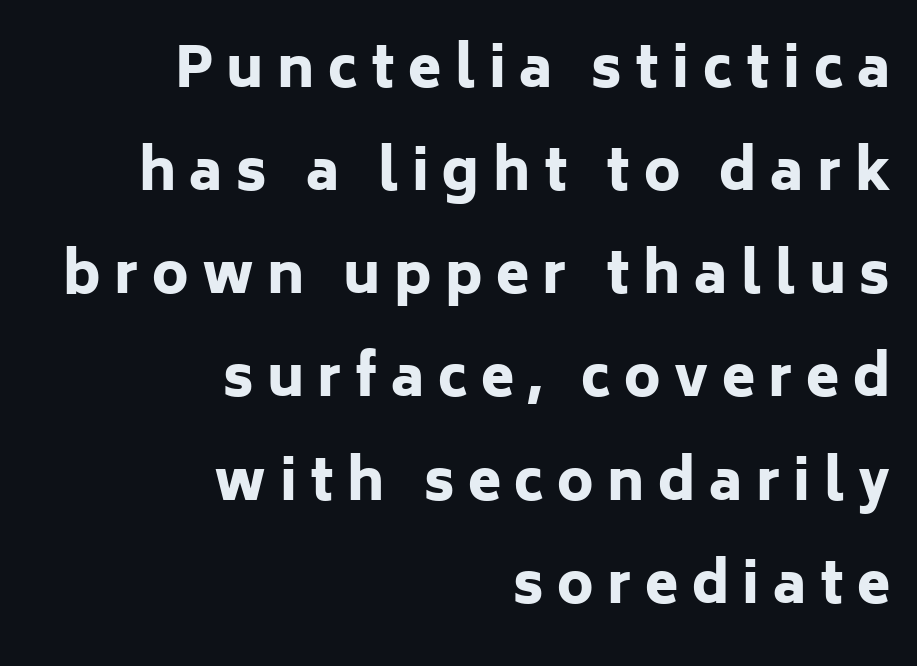
Q: Is the text bold? A: Yes.
Q: Is the text italic (slanted)? A: No, it is upright.
Q: Is the typeface a serif or a sans-serif typeface? A: Sans-serif.
Q: Is the text underlined? A: No.
Q: How is the paragraph aligned? A: Right-aligned.
Q: Is the spacing between letters normal or unusually wide? A: Unusually wide.
Q: Is the spacing between lines tight, normal or loose? A: Loose.
Q: Width (condensed, normal, or wide)? A: Normal.
Q: Stroke contrast? A: Low.
Q: x-height? A: Medium.
Q: Monospaced? A: No.
